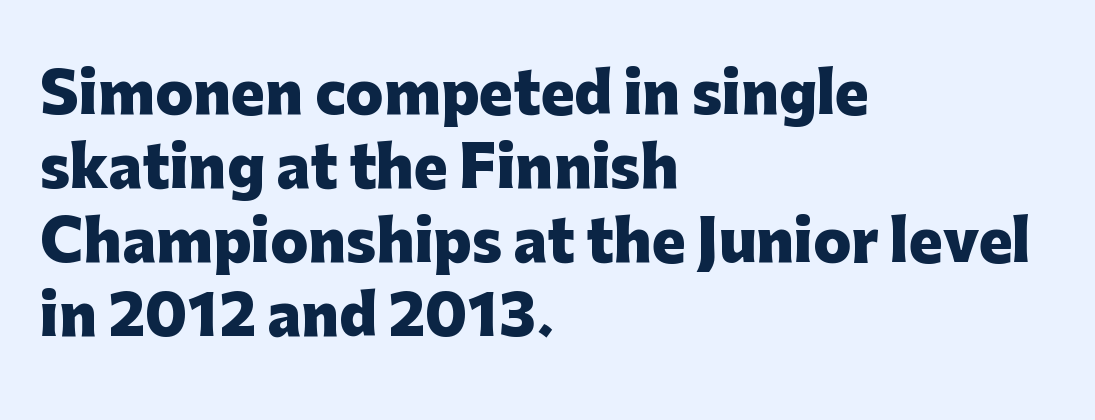
The image shows 56 px heavy sans-serif type, upright; set left-aligned, normal line spacing (1.32x), normal letter spacing, not underlined; low stroke contrast and a medium x-height.
